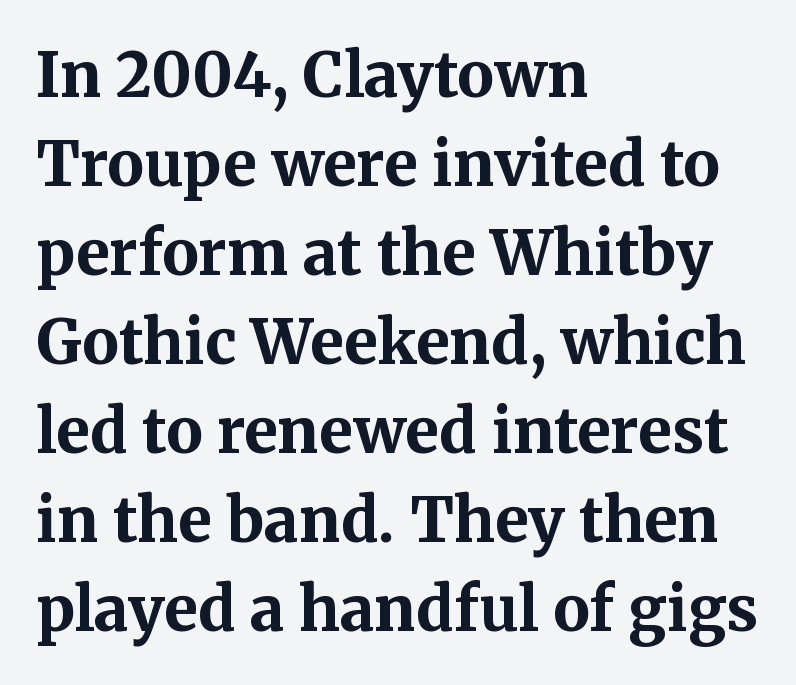
{"serif": "yes", "italic": "no", "bold": "yes", "weight": "bold", "width": "normal", "stroke_contrast": "medium", "x_height": "medium", "monospaced": "no", "underline": "no", "align": "left", "line_spacing": "normal", "line_spacing_ratio": 1.46, "letter_spacing": "normal", "letter_spacing_em": 0.0, "glyph_px": 61}
